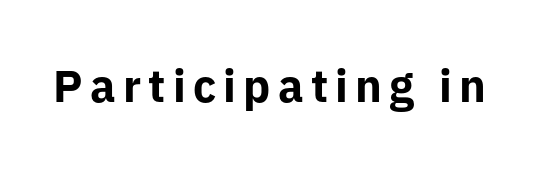
Q: Is the text bold? A: Yes.
Q: Is the text italic (slanted)? A: No, it is upright.
Q: Is the typeface a serif or a sans-serif typeface? A: Sans-serif.
Q: Is the text underlined? A: No.
Q: Width (condensed, normal, or wide)? A: Normal.
Q: Stroke contrast? A: Low.
Q: x-height? A: Medium.
Q: Monospaced? A: No.
